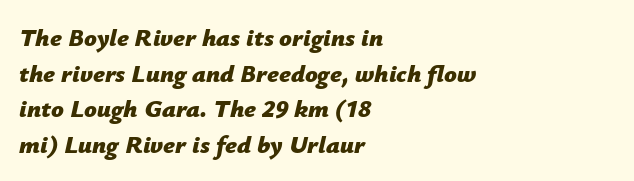
{"italic": "yes", "lean": "right", "slant_degrees": 12, "bold": "yes", "underline": "no", "align": "left", "line_spacing": "normal", "line_spacing_ratio": 1.43, "letter_spacing": "normal", "letter_spacing_em": 0.0, "glyph_px": 25}
